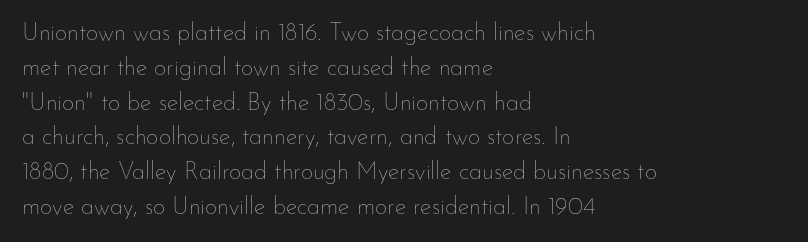
{"italic": "no", "bold": "no", "underline": "no", "align": "left", "line_spacing": "normal", "line_spacing_ratio": 1.45, "letter_spacing": "normal", "letter_spacing_em": 0.0, "glyph_px": 24}
